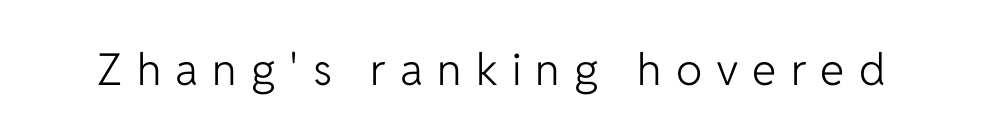
The image shows 44 px light sans-serif type, upright; set unusually wide letter spacing (+0.32 em), not underlined; low stroke contrast and a medium x-height.
